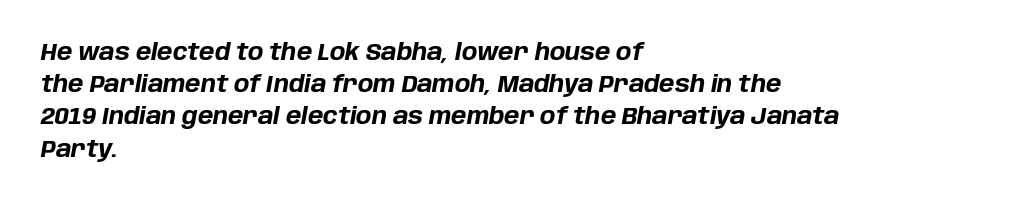
Caption: bold face, heavy strokes. Nothing unusual about the tracking: characters are spaced as the font intends. If you measured baseline to baseline, you'd find a middling distance. The space beneath each line is pristine and unruled. The setting favours the left margin, as ordinary paragraphs usually do. The axis of the letterforms is tilted away from vertical.
